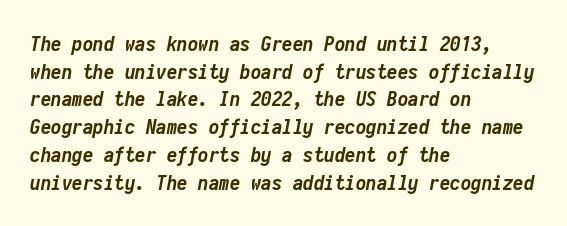
{"italic": "yes", "lean": "right", "slant_degrees": 10, "bold": "yes", "underline": "no", "align": "left", "line_spacing": "normal", "line_spacing_ratio": 1.32, "letter_spacing": "normal", "letter_spacing_em": 0.0, "glyph_px": 21}
